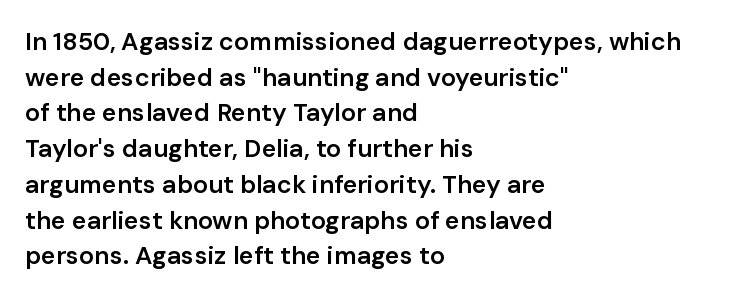
The vertical gap from one line to the next is medium. Which margin do the lines hug? The left one — the right edge is uneven. If you drew a line through each stem, it would be perfectly vertical. Has an underline been added? It has not.
